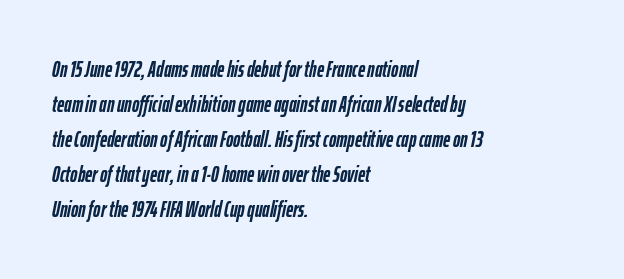
{"italic": "yes", "lean": "right", "slant_degrees": 12, "bold": "yes", "underline": "no", "align": "left", "line_spacing": "normal", "line_spacing_ratio": 1.59, "letter_spacing": "normal", "letter_spacing_em": 0.0, "glyph_px": 22}
